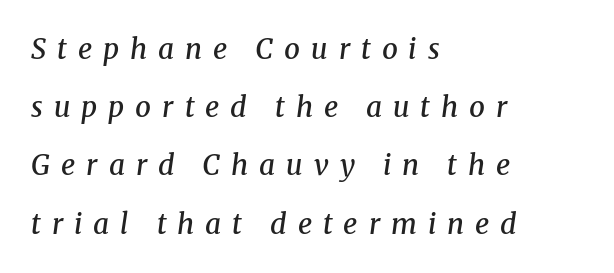
{"serif": "yes", "italic": "yes", "lean": "right", "slant_degrees": 8, "bold": "semi", "weight": "semibold", "width": "normal", "stroke_contrast": "medium", "x_height": "medium", "monospaced": "no", "underline": "no", "align": "left", "line_spacing": "loose", "line_spacing_ratio": 2.08, "letter_spacing": "wide", "letter_spacing_em": 0.39, "glyph_px": 28}
